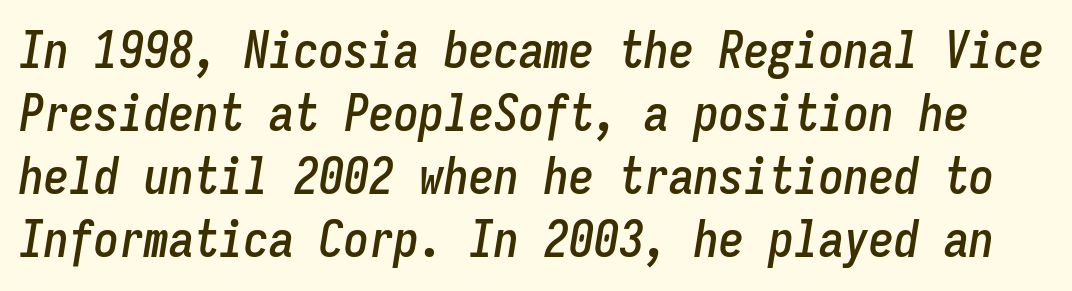
Q: Is the text italic (slanted)? A: Yes, it leans right by about 9 degrees.
Q: Is the text underlined? A: No.
Q: Is the spacing between letters normal or unusually wide? A: Normal.
Q: Is the spacing between lines tight, normal or loose? A: Normal.
Q: Width (condensed, normal, or wide)? A: Condensed.
Q: Stroke contrast? A: Low.
Q: x-height? A: Medium.
Q: Monospaced? A: Yes.
